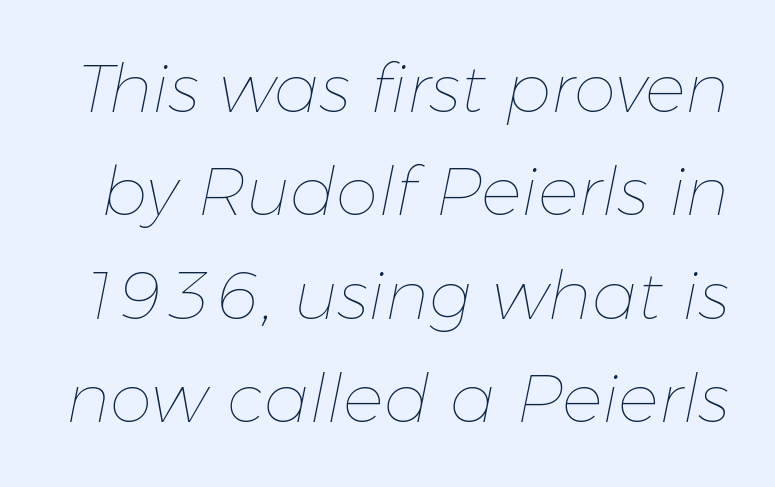
Q: Is the text bold? A: No.
Q: Is the text italic (slanted)? A: Yes, it leans right by about 11 degrees.
Q: Is the text underlined? A: No.
Q: Is the spacing between letters normal or unusually wide? A: Normal.
Q: Is the spacing between lines tight, normal or loose? A: Normal.
Q: Width (condensed, normal, or wide)? A: Normal.
Q: Stroke contrast? A: Low.
Q: x-height? A: Medium.
Q: Monospaced? A: No.
